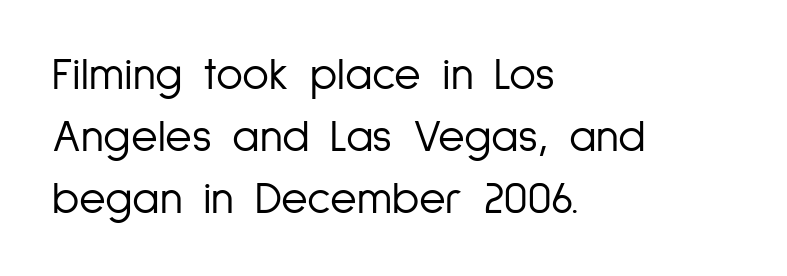
Q: Is the text bold? A: No.
Q: Is the text italic (slanted)? A: No, it is upright.
Q: Is the typeface a serif or a sans-serif typeface? A: Sans-serif.
Q: Is the text underlined? A: No.
Q: How is the paragraph aligned? A: Left-aligned.
Q: Is the spacing between letters normal or unusually wide? A: Normal.
Q: Is the spacing between lines tight, normal or loose? A: Normal.
Q: Width (condensed, normal, or wide)? A: Condensed.
Q: Stroke contrast? A: Low.
Q: x-height? A: Medium.
Q: Monospaced? A: No.
